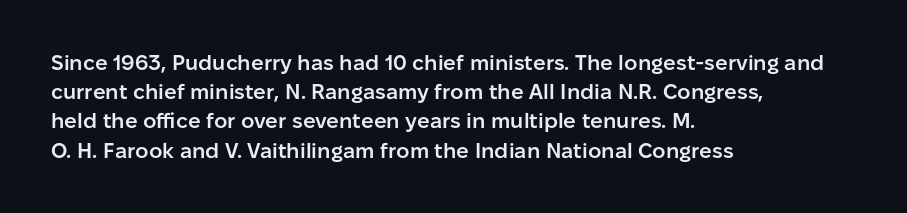
{"italic": "no", "bold": "semi", "underline": "no", "align": "left", "line_spacing": "normal", "line_spacing_ratio": 1.39, "letter_spacing": "normal", "letter_spacing_em": 0.0, "glyph_px": 21}
